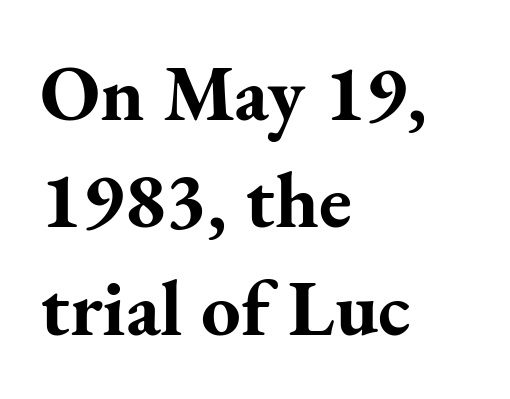
{"serif": "yes", "italic": "no", "bold": "yes", "weight": "bold", "width": "normal", "stroke_contrast": "medium", "x_height": "small", "monospaced": "no", "underline": "no", "align": "left", "line_spacing": "normal", "line_spacing_ratio": 1.36, "letter_spacing": "normal", "letter_spacing_em": 0.0, "glyph_px": 79}
